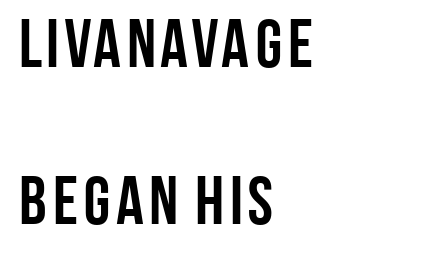
To sum up the face: it is a sans, with no serifs. The passage is arranged the way most books set body copy — flush left. Think of a printed novel: that variable character pitch is what you see here. Characters follow at the spacing the type designer built in. Just letters on the line, the space beneath them empty.
